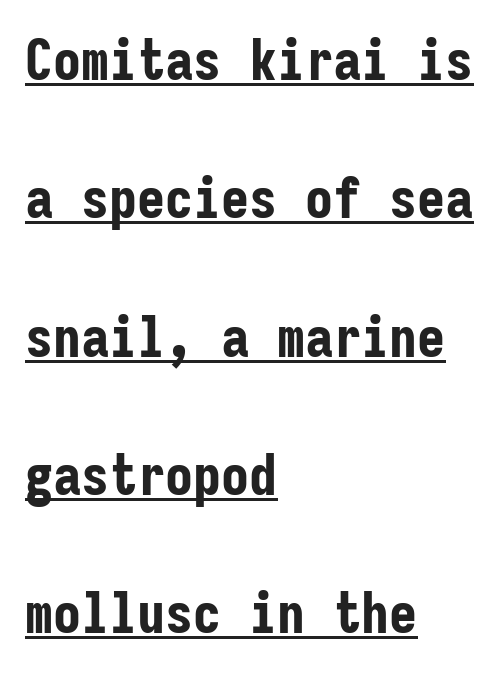
Q: Is the text bold? A: Yes.
Q: Is the text italic (slanted)? A: No, it is upright.
Q: Is the typeface a serif or a sans-serif typeface? A: Sans-serif.
Q: Is the text underlined? A: Yes.
Q: How is the paragraph aligned? A: Left-aligned.
Q: Is the spacing between letters normal or unusually wide? A: Normal.
Q: Is the spacing between lines tight, normal or loose? A: Loose.
Q: Width (condensed, normal, or wide)? A: Condensed.
Q: Stroke contrast? A: Low.
Q: x-height? A: Medium.
Q: Monospaced? A: Yes.
